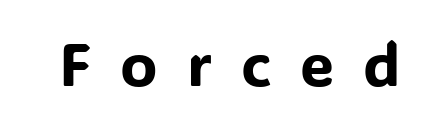
Q: Is the text italic (slanted)? A: No, it is upright.
Q: Is the typeface a serif or a sans-serif typeface? A: Sans-serif.
Q: Is the text underlined? A: No.
Q: Is the spacing between letters normal or unusually wide? A: Unusually wide.
Q: Width (condensed, normal, or wide)? A: Normal.
Q: Stroke contrast? A: Low.
Q: x-height? A: Medium.
Q: Monospaced? A: No.
